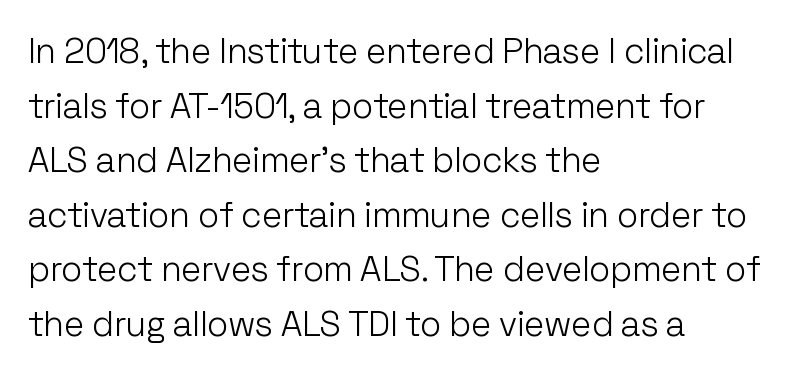
Style check: upright. Grotesque or geometric, the face here clearly has no serifs. Reading down the block, your eye returns to a fixed left position each line. The space between consecutive lines is moderate. Tracking value appears to be zero — textbook default spacing. Check the space under the baseline: it is left empty.
